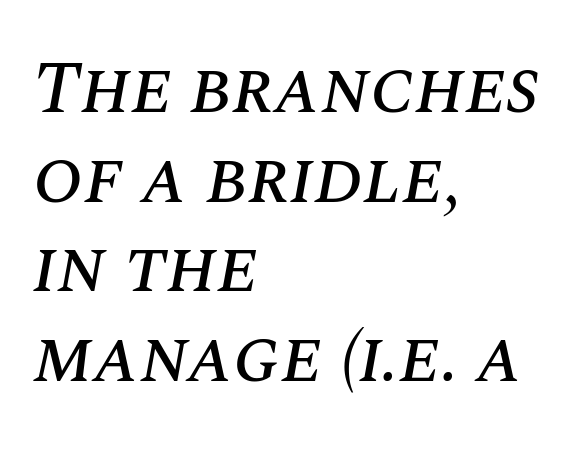
The image shows 74 px text type, italic (leaning right); set left-aligned, line spacing 1.21x, normal letter spacing, not underlined; medium stroke contrast and a large x-height.
